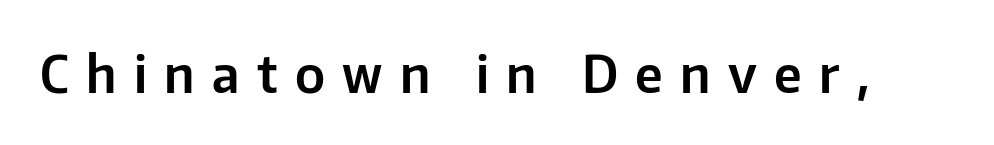
The face used here is proportionally spaced, like ordinary book or web type. A clean baseline with only descenders dipping below it. Nope, not italic — everything's standing straight. Nope, no serifs anywhere on these letters. Glyph-to-glyph distance is far greater than everyday printed text.
